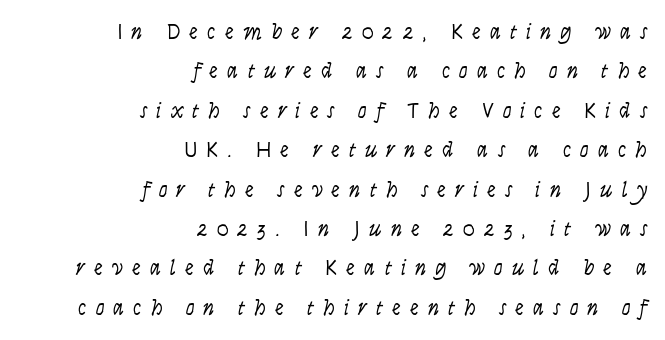
{"italic": "yes", "lean": "right", "slant_degrees": 9, "bold": "no", "underline": "no", "align": "right", "line_spacing_ratio": 1.79, "letter_spacing": "wide", "letter_spacing_em": 0.41, "glyph_px": 22}
